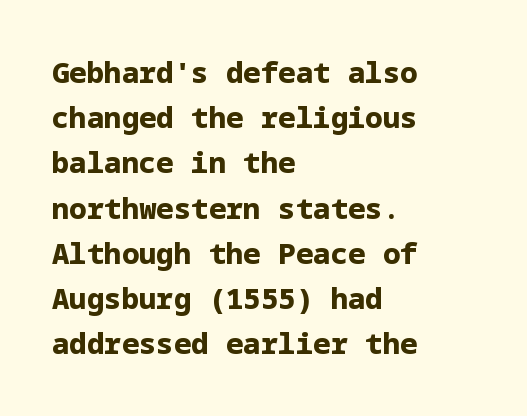
Q: Is the text bold? A: Yes.
Q: Is the text italic (slanted)? A: No, it is upright.
Q: Is the typeface a serif or a sans-serif typeface? A: Sans-serif.
Q: Is the text underlined? A: No.
Q: How is the paragraph aligned? A: Left-aligned.
Q: Is the spacing between letters normal or unusually wide? A: Normal.
Q: Is the spacing between lines tight, normal or loose? A: Normal.
Q: Width (condensed, normal, or wide)? A: Normal.
Q: Stroke contrast? A: Low.
Q: x-height? A: Medium.
